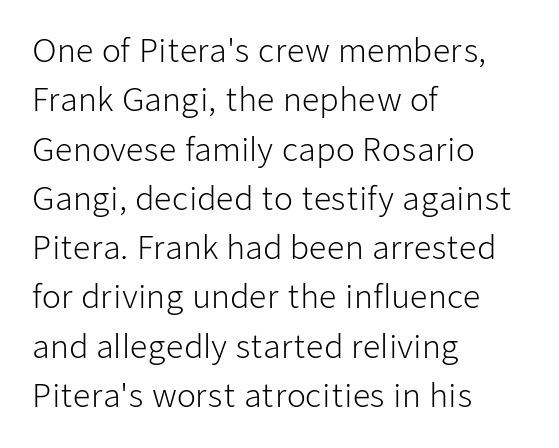
Tracking here is standard; glyphs follow each other at the usual distance. Unbolded letterforms with no extra heft. Serifs: no, the terminals of the letterforms are clean. Leading matches the norm, producing a regular column. This rendering uses left alignment, leaving the right contour irregular. Clear beneath every line of the passage.
